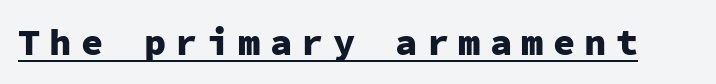
{"serif": "no", "italic": "no", "bold": "yes", "weight": "heavy", "width": "normal", "stroke_contrast": "low", "x_height": "medium", "monospaced": "yes", "underline": "yes", "letter_spacing": "wide", "letter_spacing_em": 0.25, "glyph_px": 37}
